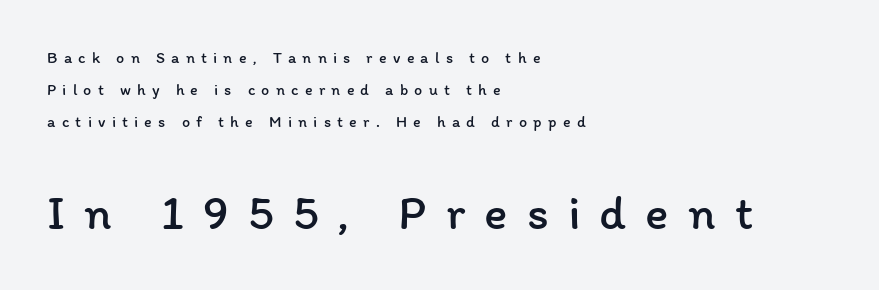
{"italic": "no", "bold": "no", "weight": "regular", "width": "normal", "stroke_contrast": "low", "x_height": "medium", "monospaced": "no", "underline": "no", "align": "left", "line_spacing": "loose", "line_spacing_ratio": 2.0, "letter_spacing": "wide", "letter_spacing_em": 0.39, "larger_block": "second", "size_ratio": 3.06, "glyph_px": 49}
